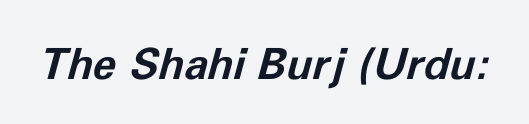
Quick note: underline off. Proportional: the letters do not fall into vertical columns. The letters are slanted; this is an italic face. Weight: bold. This rendering leaves character spacing at its baseline value.
